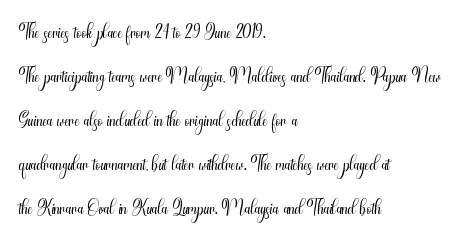
{"serif": "no", "bold": "no", "weight": "light", "width": "condensed", "stroke_contrast": "medium", "x_height": "small", "monospaced": "no", "underline": "no", "align": "left", "line_spacing": "normal", "line_spacing_ratio": 1.57, "letter_spacing": "normal", "letter_spacing_em": 0.0, "glyph_px": 28}
